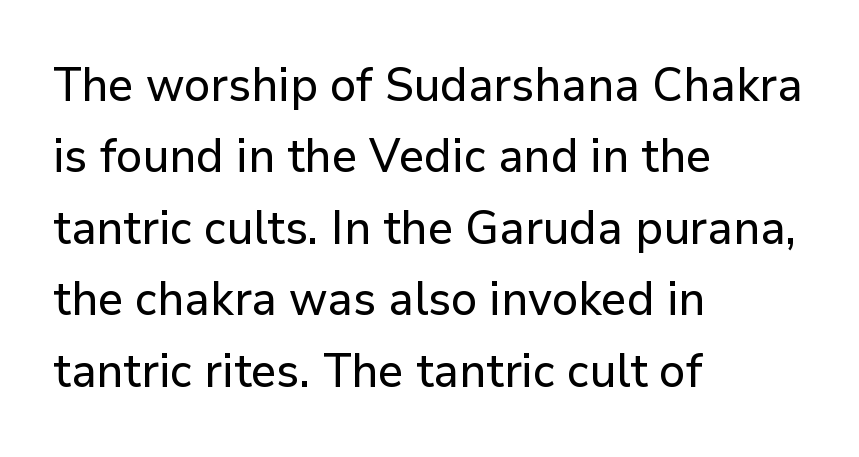
{"serif": "no", "italic": "no", "width": "normal", "stroke_contrast": "low", "x_height": "medium", "monospaced": "no", "underline": "no", "align": "left", "line_spacing": "normal", "line_spacing_ratio": 1.52, "letter_spacing": "normal", "letter_spacing_em": 0.0, "glyph_px": 47}
